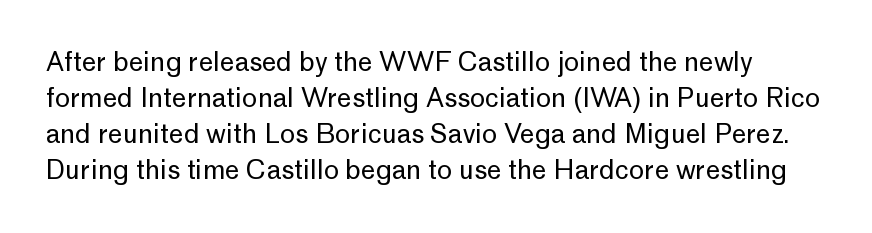
Q: Is the text bold? A: No.
Q: Is the text italic (slanted)? A: No, it is upright.
Q: Is the text underlined? A: No.
Q: Is the spacing between letters normal or unusually wide? A: Normal.
Q: Is the spacing between lines tight, normal or loose? A: Normal.
